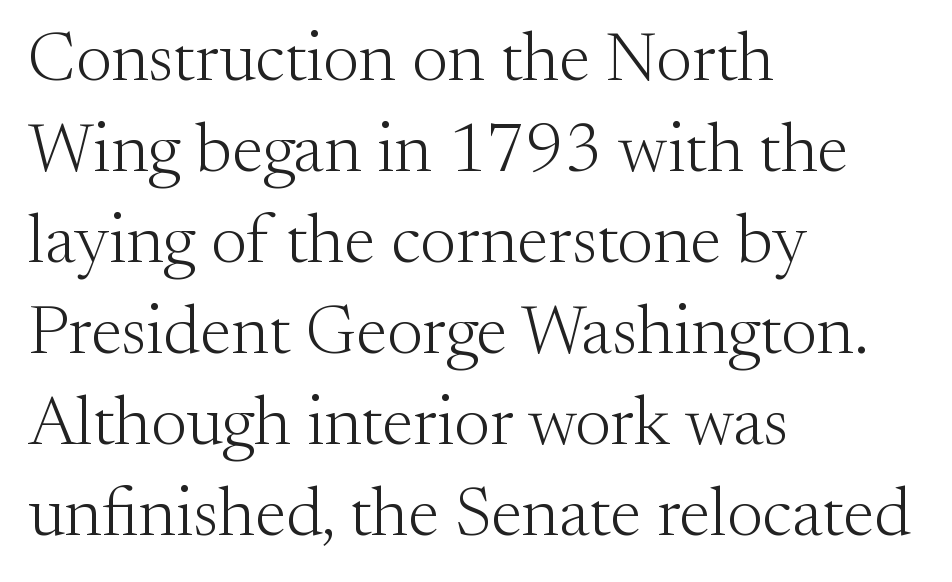
{"serif": "yes", "italic": "no", "bold": "no", "weight": "light", "width": "normal", "stroke_contrast": "medium", "x_height": "small", "monospaced": "no", "underline": "no", "align": "left", "line_spacing": "normal", "line_spacing_ratio": 1.3, "letter_spacing": "normal", "letter_spacing_em": 0.0, "glyph_px": 70}
